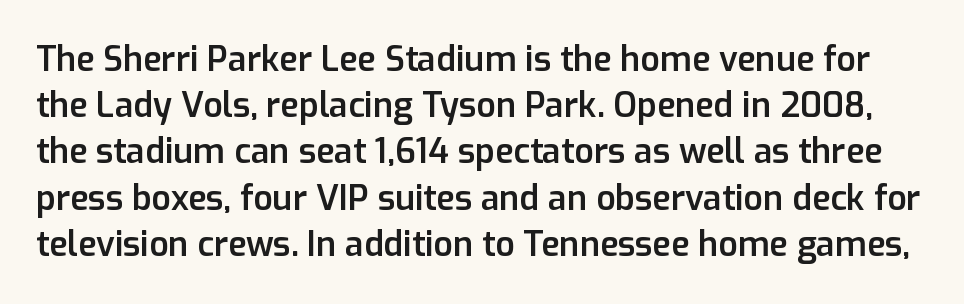
These lines were composed using upright roman letters. Characters follow at the spacing the type designer built in. Heft: intermediate — a semibold. How would I describe the line gaps? Plain and ordinary.
